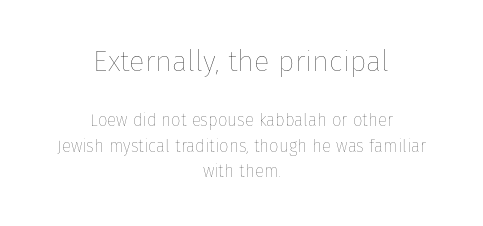
{"italic": "no", "bold": "no", "weight": "thin", "width": "normal", "stroke_contrast": "low", "x_height": "medium", "monospaced": "no", "underline": "no", "align": "center", "line_spacing": "normal", "line_spacing_ratio": 1.51, "letter_spacing": "normal", "letter_spacing_em": 0.0, "larger_block": "first", "size_ratio": 1.71, "glyph_px": 29}
